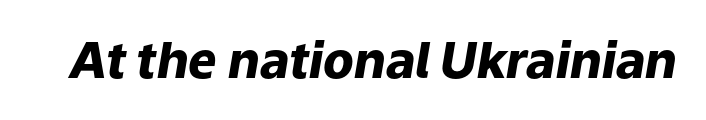
The letterforms sit shoulder to shoulder at normal distance. Honestly, there is no underline to notice here at all. Designer's note — italics engaged. Varying glyph widths throughout — classic text-font behaviour.
